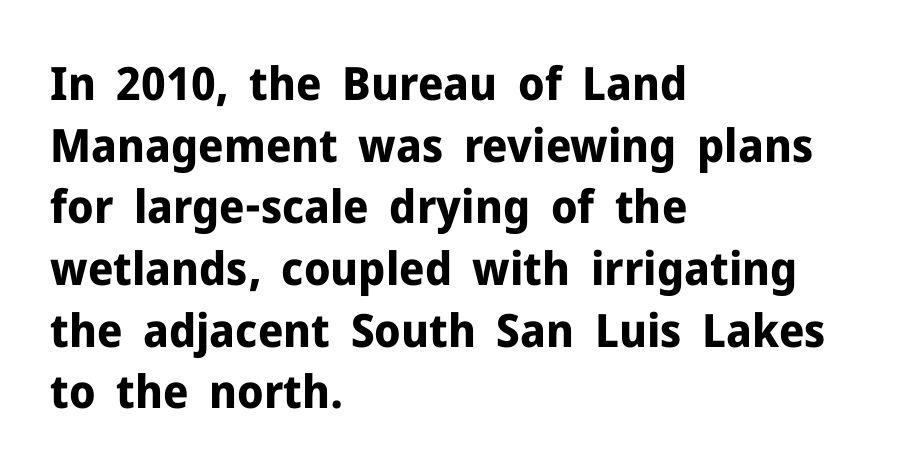
Q: Is the text bold? A: Yes.
Q: Is the text italic (slanted)? A: No, it is upright.
Q: Is the typeface a serif or a sans-serif typeface? A: Sans-serif.
Q: Is the text underlined? A: No.
Q: How is the paragraph aligned? A: Left-aligned.
Q: Is the spacing between letters normal or unusually wide? A: Normal.
Q: Is the spacing between lines tight, normal or loose? A: Normal.
Q: Width (condensed, normal, or wide)? A: Normal.
Q: Stroke contrast? A: Low.
Q: x-height? A: Medium.
Q: Monospaced? A: No.
